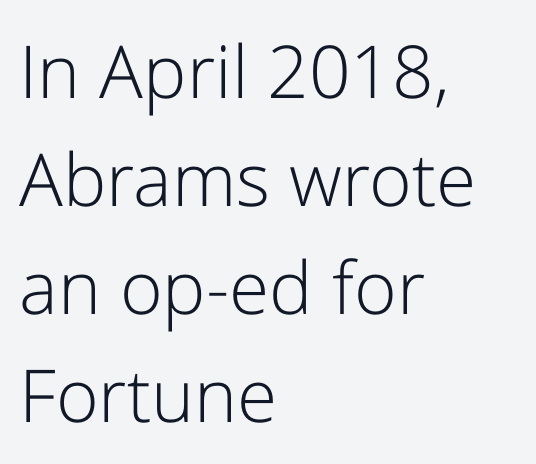
The image shows 73 px light sans-serif type, upright; set left-aligned, normal line spacing (1.48x), normal letter spacing, not underlined; low stroke contrast and a medium x-height.
